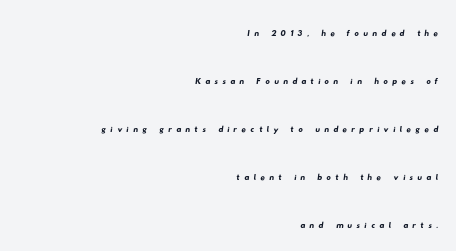
{"underline": "no", "align": "right", "line_spacing": "loose", "line_spacing_ratio": 2.18, "glyph_px": 22}
